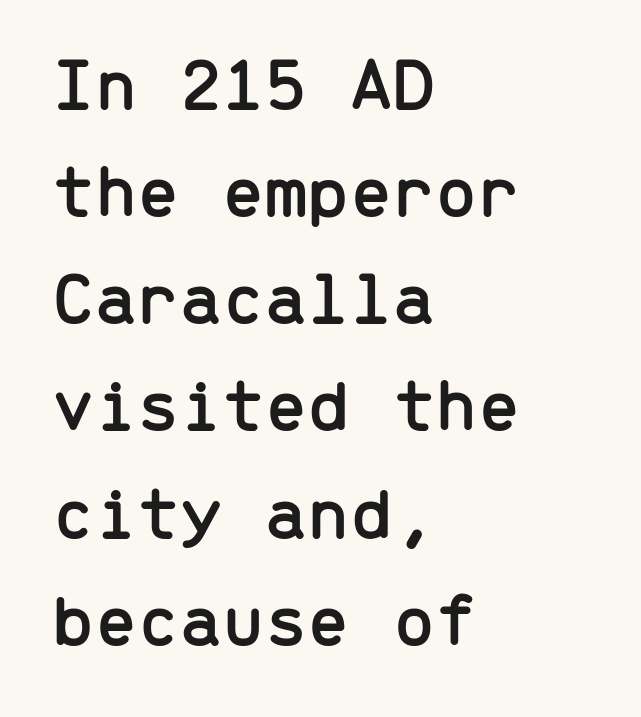
{"serif": "no", "italic": "no", "width": "normal", "stroke_contrast": "low", "x_height": "medium", "monospaced": "yes", "underline": "no", "align": "left", "line_spacing": "normal", "line_spacing_ratio": 1.41, "letter_spacing": "normal", "letter_spacing_em": 0.0, "glyph_px": 76}
